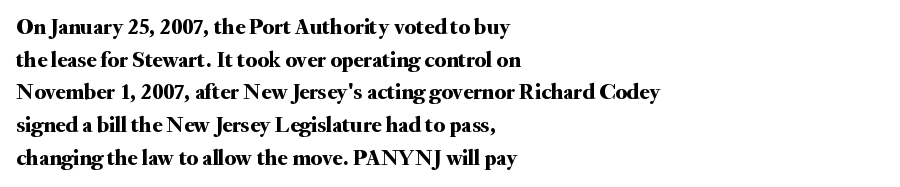
The image shows 23 px text type, upright; set left-aligned, normal line spacing (1.42x), normal letter spacing, not underlined.
